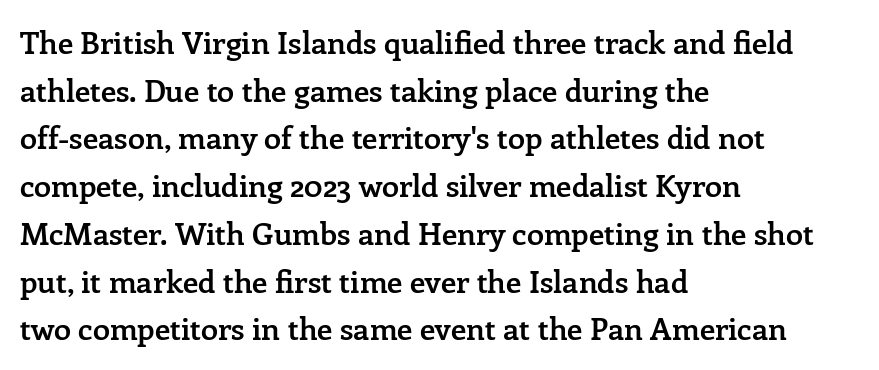
Spacing between characters is what you'd get straight out of the box. Letters rest on an invisible, unmarked baseline. How heavy is the stroke? Medium-heavy — a semibold, shy of bold. In terms of leading, this rendering sits right in the middle. The rendering anchors every line to the left-hand side. The face used here is proportionally spaced, like ordinary book or web type.
